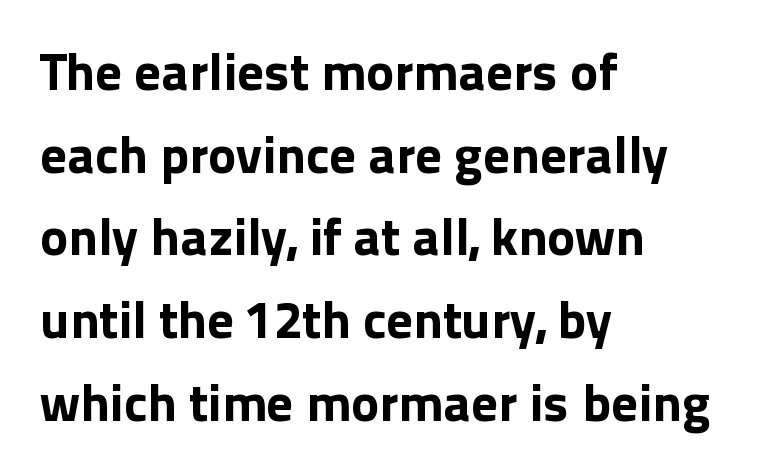
All the whitespace from short lines collects on the right. Quick note: not italic, upright. This sample has the flowing, uneven cadence of proportional lettering. Vertical spacing — default.
